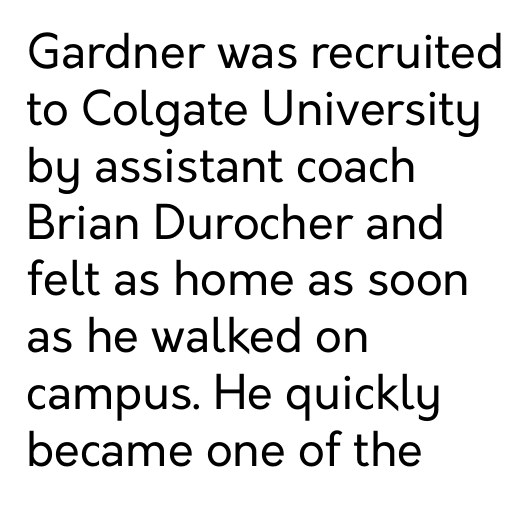
Q: Is the text bold? A: No.
Q: Is the text italic (slanted)? A: No, it is upright.
Q: Is the typeface a serif or a sans-serif typeface? A: Sans-serif.
Q: Is the text underlined? A: No.
Q: How is the paragraph aligned? A: Left-aligned.
Q: Is the spacing between letters normal or unusually wide? A: Normal.
Q: Width (condensed, normal, or wide)? A: Normal.
Q: Stroke contrast? A: Low.
Q: x-height? A: Medium.
Q: Monospaced? A: No.
